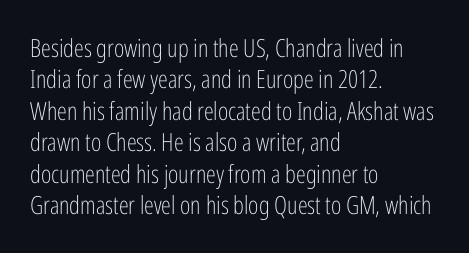
The image shows 25 px text type, upright; set left-aligned, normal line spacing (1.26x), normal letter spacing, not underlined.
